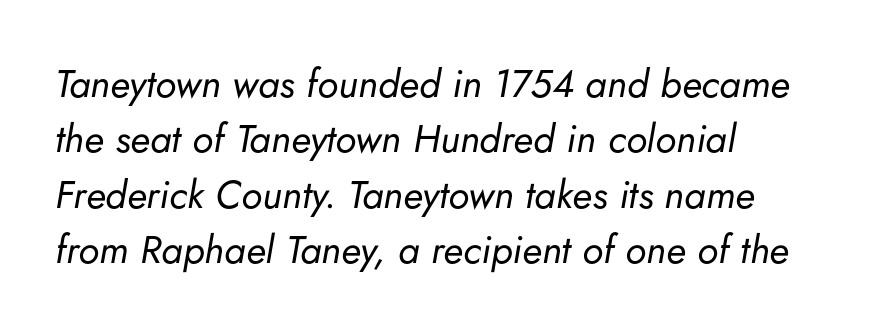
The image shows 39 px regular-weight type, italic (leaning right); set left-aligned, normal line spacing (1.42x), normal letter spacing, not underlined; low stroke contrast and a small x-height.
